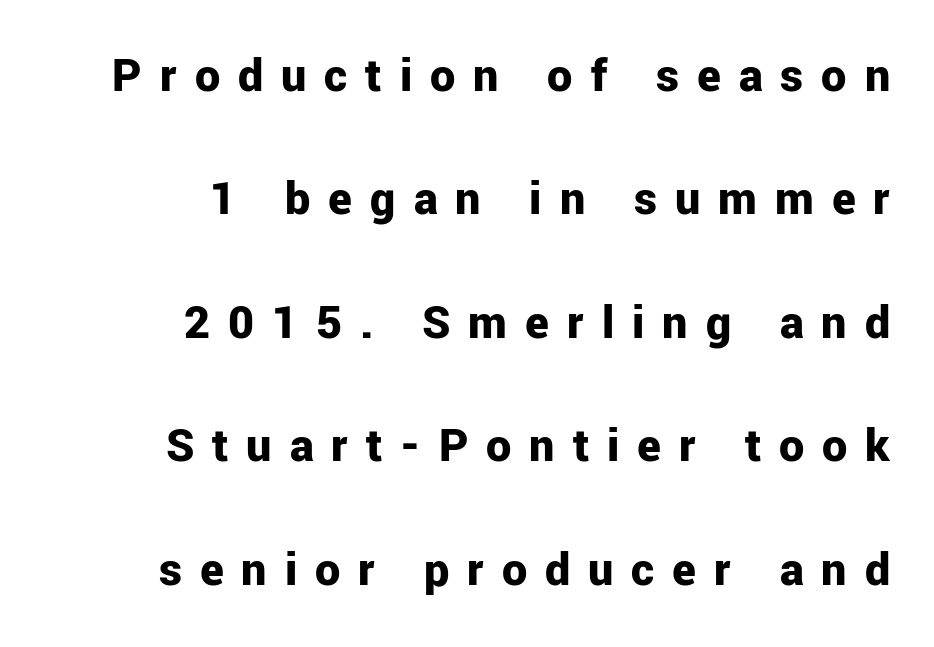
Q: Is the text bold? A: Yes.
Q: Is the text italic (slanted)? A: No, it is upright.
Q: Is the typeface a serif or a sans-serif typeface? A: Sans-serif.
Q: Is the text underlined? A: No.
Q: How is the paragraph aligned? A: Right-aligned.
Q: Is the spacing between letters normal or unusually wide? A: Unusually wide.
Q: Is the spacing between lines tight, normal or loose? A: Loose.
Q: Width (condensed, normal, or wide)? A: Normal.
Q: Stroke contrast? A: Low.
Q: x-height? A: Medium.
Q: Monospaced? A: No.
